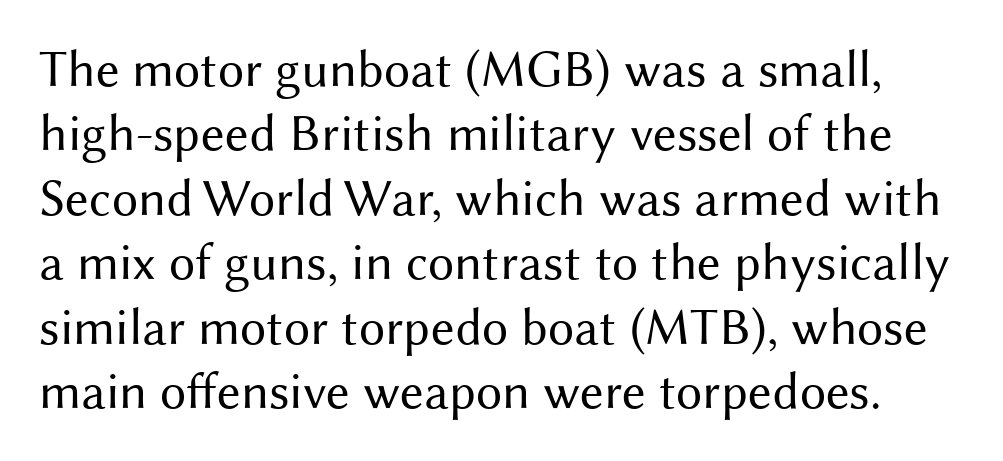
{"serif": "no", "italic": "no", "bold": "no", "weight": "regular", "width": "normal", "stroke_contrast": "medium", "x_height": "medium", "monospaced": "no", "underline": "no", "line_spacing_ratio": 1.24, "letter_spacing": "normal", "letter_spacing_em": 0.0, "glyph_px": 52}
